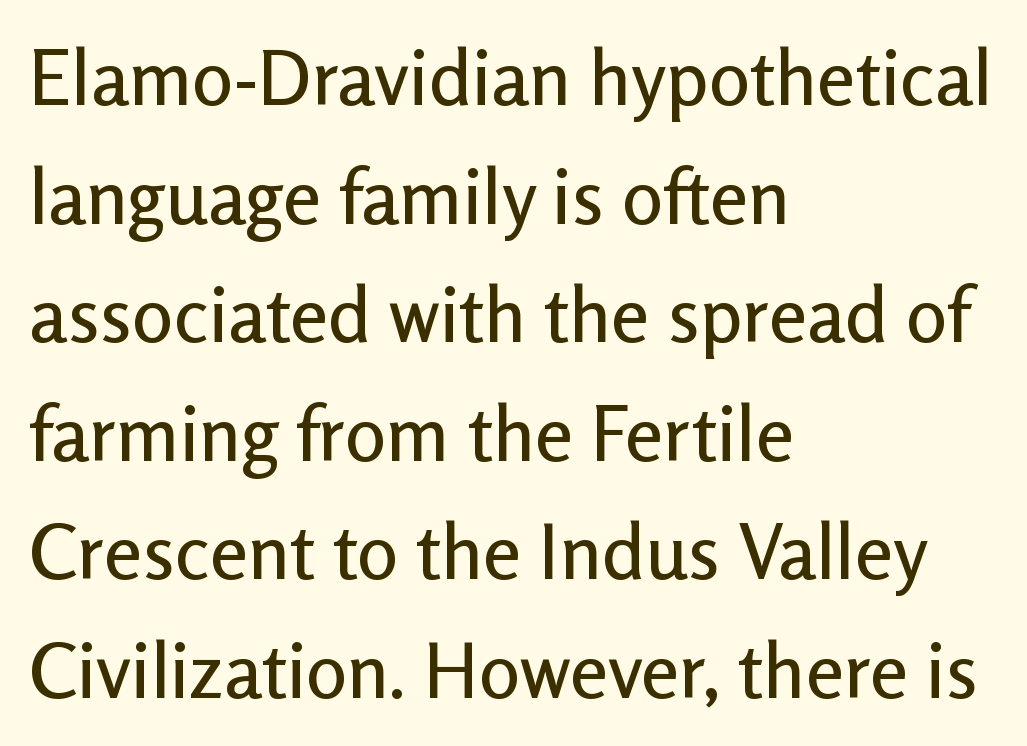
The image shows 77 px sans-serif type, upright; set left-aligned, normal line spacing (1.54x), normal letter spacing, not underlined; low stroke contrast and a medium x-height.
